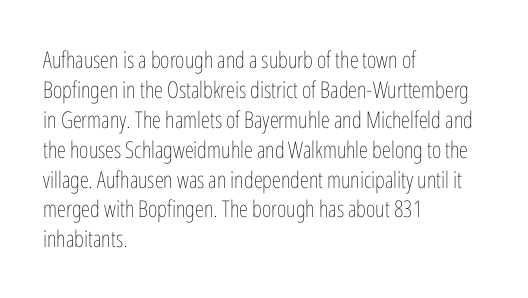
{"italic": "no", "bold": "no", "underline": "no", "align": "left", "line_spacing": "normal", "line_spacing_ratio": 1.3, "letter_spacing": "normal", "letter_spacing_em": 0.0, "glyph_px": 23}
